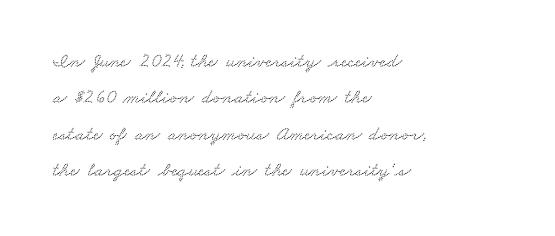
The horizontal fit of the characters is conventional and even. The specimen omits any rule beneath the text block's lines. If you drew a ruler down the left edge, every line would touch it.
